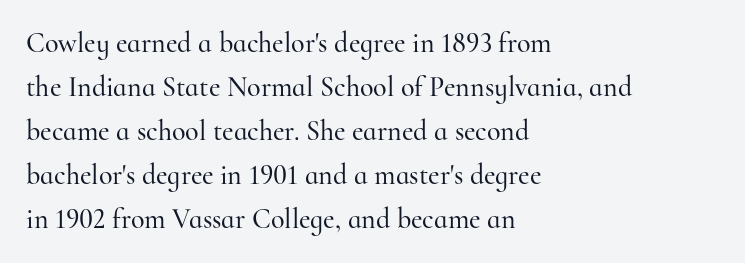
The image shows 28 px serif type, upright; set left-aligned, normal line spacing (1.57x), normal letter spacing, not underlined; high stroke contrast and a small x-height.
